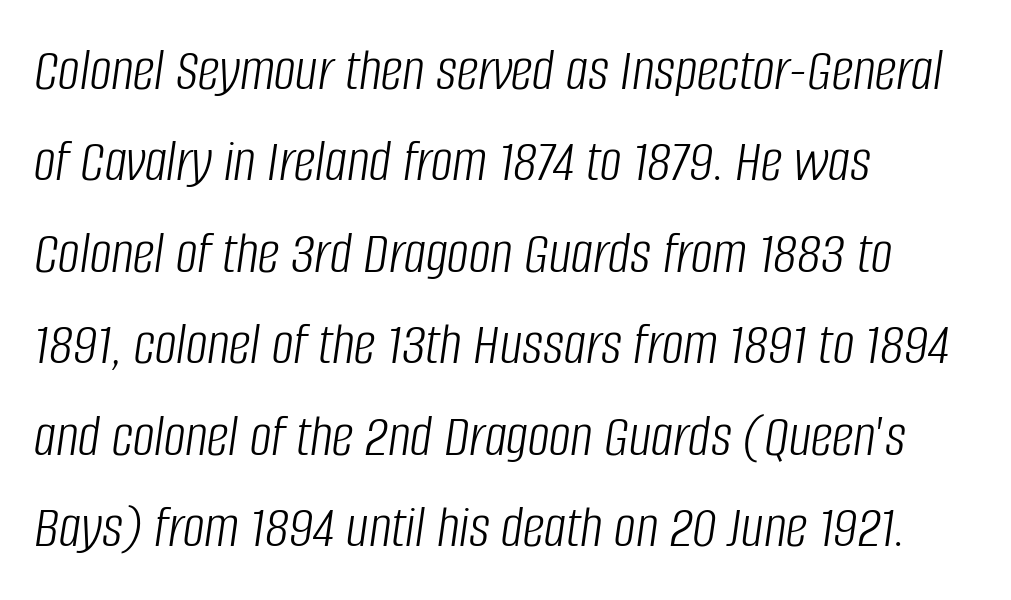
Q: Is the text bold? A: No.
Q: Is the text italic (slanted)? A: Yes, it leans right by about 8 degrees.
Q: Is the text underlined? A: No.
Q: How is the paragraph aligned? A: Left-aligned.
Q: Is the spacing between letters normal or unusually wide? A: Normal.
Q: Is the spacing between lines tight, normal or loose? A: Normal.
Q: Width (condensed, normal, or wide)? A: Condensed.
Q: Stroke contrast? A: Low.
Q: x-height? A: Large.
Q: Monospaced? A: No.
